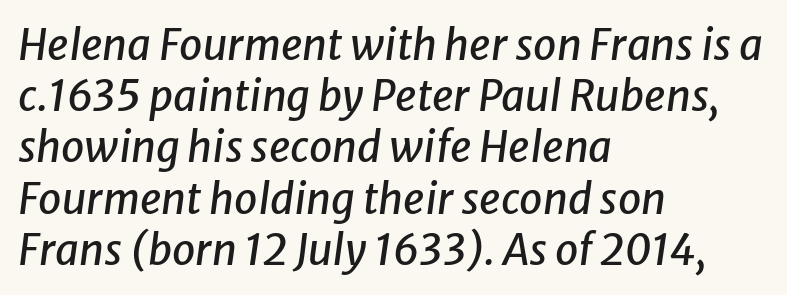
{"italic": "yes", "lean": "right", "slant_degrees": 8, "width": "normal", "stroke_contrast": "low", "x_height": "medium", "monospaced": "no", "underline": "no", "align": "left", "line_spacing_ratio": 1.22, "letter_spacing": "normal", "letter_spacing_em": 0.0, "glyph_px": 42}
